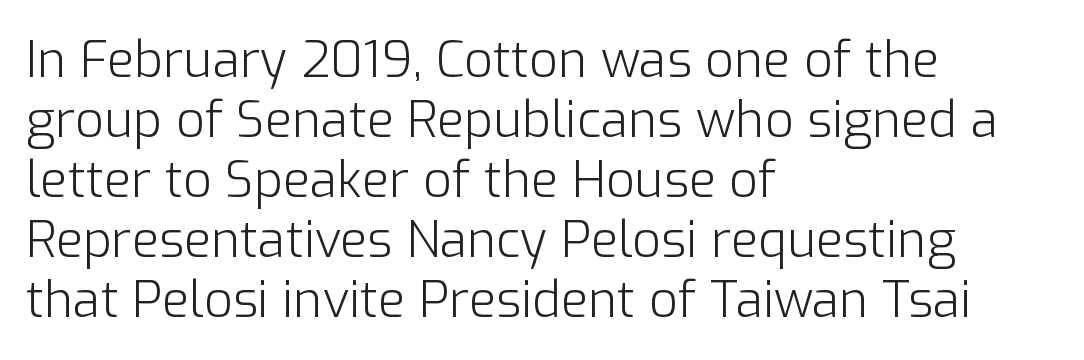
The letters carry no serifs — their stems end cleanly without finishing strokes. Descenders hang freely into open space. The characters are drawn with everyday or finer stroke widths. The face used here is rendered with its standard letterfit. You could not count columns in this text — the font is proportionally spaced.
